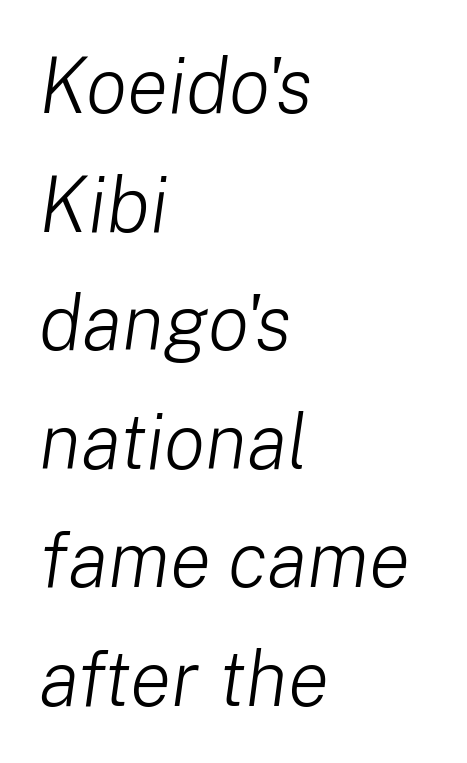
Q: Is the text bold? A: No.
Q: Is the text italic (slanted)? A: Yes, it leans right by about 8 degrees.
Q: Is the text underlined? A: No.
Q: How is the paragraph aligned? A: Left-aligned.
Q: Is the spacing between letters normal or unusually wide? A: Normal.
Q: Is the spacing between lines tight, normal or loose? A: Normal.
Q: Width (condensed, normal, or wide)? A: Normal.
Q: Stroke contrast? A: Low.
Q: x-height? A: Medium.
Q: Monospaced? A: No.
